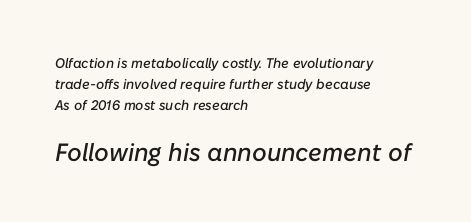
{"italic": "yes", "lean": "right", "slant_degrees": 10, "underline": "no", "align": "left", "line_spacing": "normal", "line_spacing_ratio": 1.51, "letter_spacing": "normal", "letter_spacing_em": 0.0, "larger_block": "second", "size_ratio": 1.79, "glyph_px": 25}
